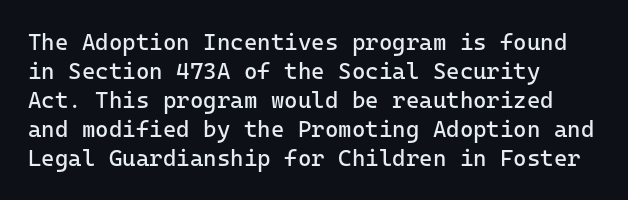
Q: Is the text bold? A: No.
Q: Is the text italic (slanted)? A: No, it is upright.
Q: Is the text underlined? A: No.
Q: How is the paragraph aligned? A: Left-aligned.
Q: Is the spacing between letters normal or unusually wide? A: Normal.
Q: Is the spacing between lines tight, normal or loose? A: Normal.
